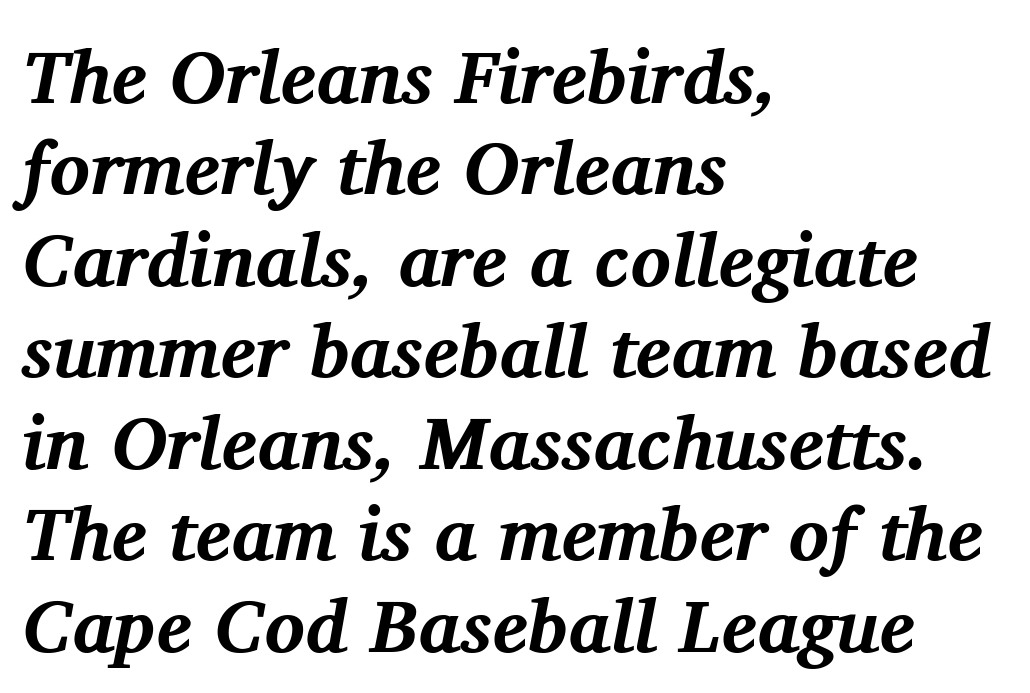
The image shows 75 px bold serif type, italic (leaning right); set left-aligned, line spacing 1.22x, normal letter spacing, not underlined; medium stroke contrast and a medium x-height.
